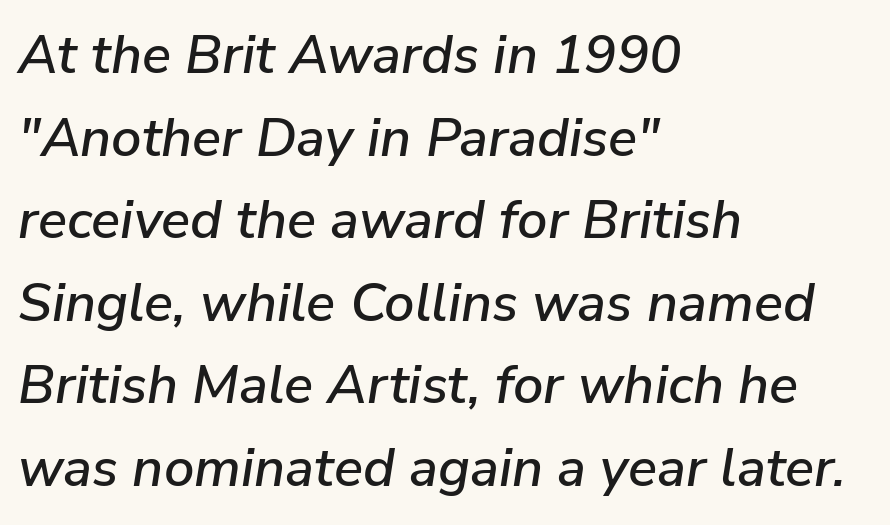
The image shows 54 px text type, italic (leaning right); set left-aligned, normal line spacing (1.53x), normal letter spacing, not underlined; low stroke contrast and a medium x-height.
